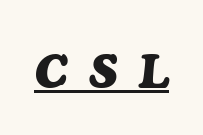
A typesetter would call this proportional, since set widths differ per character. Each glyph is drawn with heavy, bold strokes. The passage shown is underscored from start to finish. Looking at the ascenders, they clearly lean.
